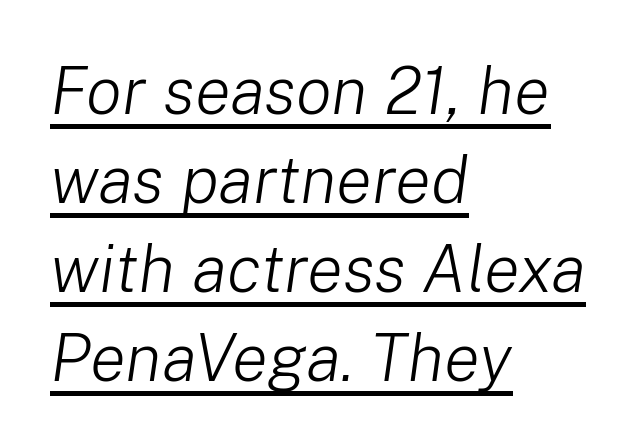
Q: Is the text bold? A: No.
Q: Is the text italic (slanted)? A: Yes, it leans right by about 8 degrees.
Q: Is the text underlined? A: Yes.
Q: How is the paragraph aligned? A: Left-aligned.
Q: Is the spacing between letters normal or unusually wide? A: Normal.
Q: Is the spacing between lines tight, normal or loose? A: Normal.
Q: Width (condensed, normal, or wide)? A: Normal.
Q: Stroke contrast? A: Low.
Q: x-height? A: Medium.
Q: Monospaced? A: No.
